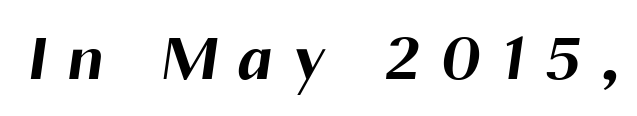
Letters rest on an invisible, unmarked baseline. You'd pick this weight for a headline — it's a proper bold. Proportional: the letters do not fall into vertical columns. Tracking here is generous; glyphs stand well apart from one another. Each letter's strokes conclude bluntly, with no projecting serifs.
